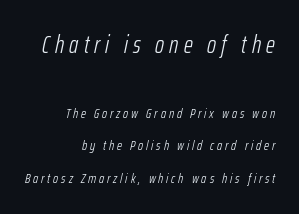
Q: Is the text bold? A: No.
Q: Is the text italic (slanted)? A: Yes, it leans right by about 12 degrees.
Q: Is the text underlined? A: No.
Q: How is the paragraph aligned? A: Right-aligned.
Q: Is the spacing between letters normal or unusually wide? A: Unusually wide.
Q: Is the spacing between lines tight, normal or loose? A: Loose.
Q: Which block of text is set in a larger size, the first (top) or the second (bottom)? A: The first (top) one.
